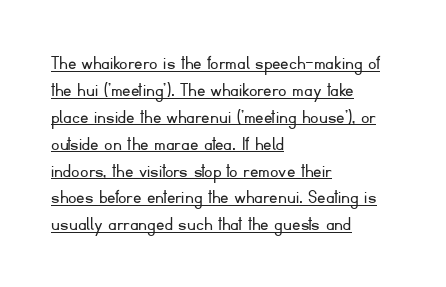
Notice how descenders clear the ascenders below comfortably — that's standard leading. Quick note: underline on. Italic? Not at all — the glyphs are vertical. Does extra space separate the letters? No, they use regular spacing.
